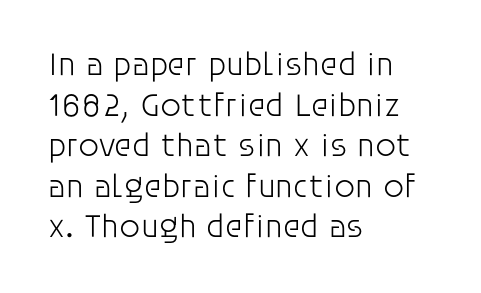
Q: Is the text bold? A: No.
Q: Is the text italic (slanted)? A: No, it is upright.
Q: Is the typeface a serif or a sans-serif typeface? A: Sans-serif.
Q: Is the text underlined? A: No.
Q: How is the paragraph aligned? A: Left-aligned.
Q: Is the spacing between letters normal or unusually wide? A: Normal.
Q: Width (condensed, normal, or wide)? A: Normal.
Q: Stroke contrast? A: Low.
Q: x-height? A: Large.
Q: Monospaced? A: No.
